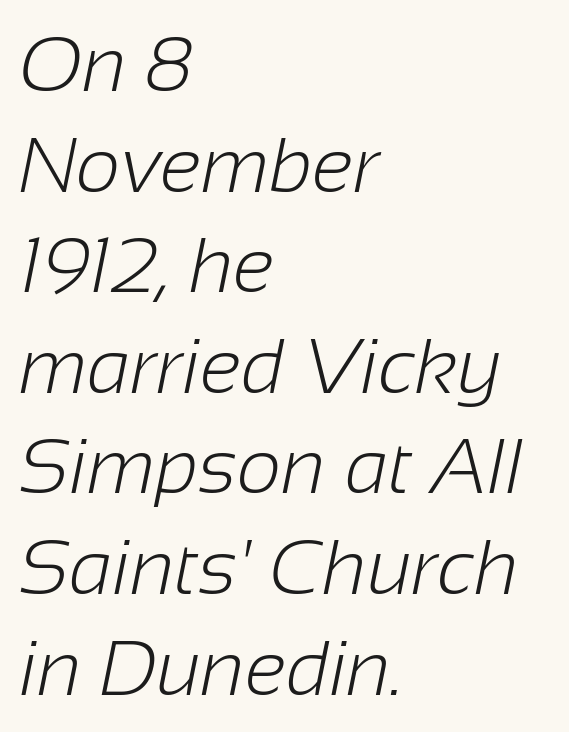
The image shows 78 px light sans-serif type; set left-aligned, normal line spacing (1.29x), normal letter spacing, not underlined; low stroke contrast and a medium x-height.
